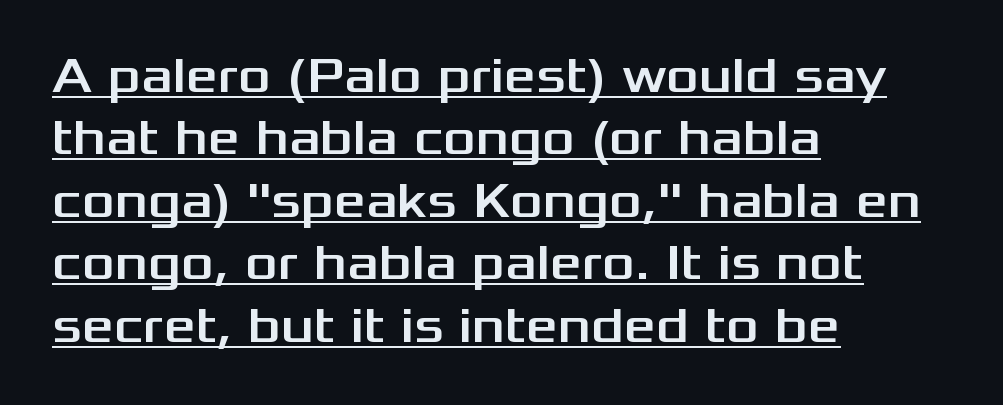
{"serif": "no", "italic": "no", "width": "wide", "stroke_contrast": "medium", "x_height": "medium", "monospaced": "no", "underline": "yes", "align": "left", "line_spacing": "normal", "line_spacing_ratio": 1.25, "letter_spacing": "normal", "letter_spacing_em": 0.0, "glyph_px": 50}
